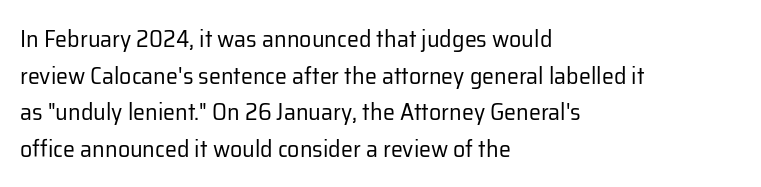
Q: Is the text bold? A: No.
Q: Is the text italic (slanted)? A: No, it is upright.
Q: Is the text underlined? A: No.
Q: How is the paragraph aligned? A: Left-aligned.
Q: Is the spacing between letters normal or unusually wide? A: Normal.
Q: Is the spacing between lines tight, normal or loose? A: Normal.
